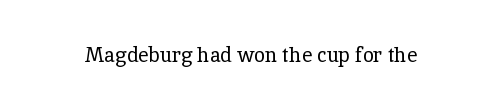
Posture: upright roman. Short note: letters normally spaced. The weight would be labelled regular, book, light, or lighter still. Lines of text with bare space underneath.
